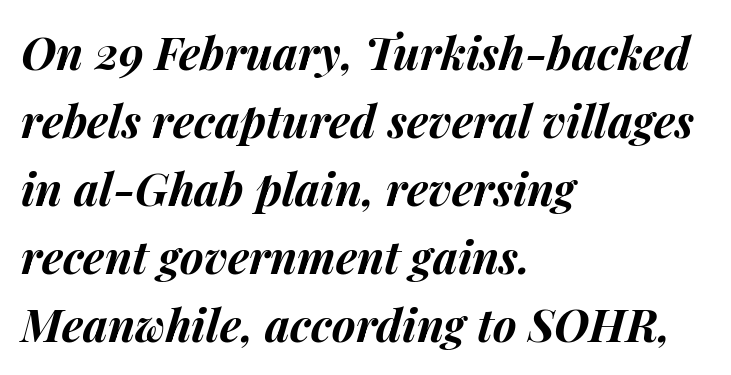
{"italic": "yes", "lean": "right", "slant_degrees": 14, "bold": "yes", "weight": "bold", "width": "normal", "stroke_contrast": "medium", "x_height": "medium", "monospaced": "no", "underline": "no", "align": "left", "line_spacing": "normal", "line_spacing_ratio": 1.51, "letter_spacing": "normal", "letter_spacing_em": 0.0, "glyph_px": 45}
